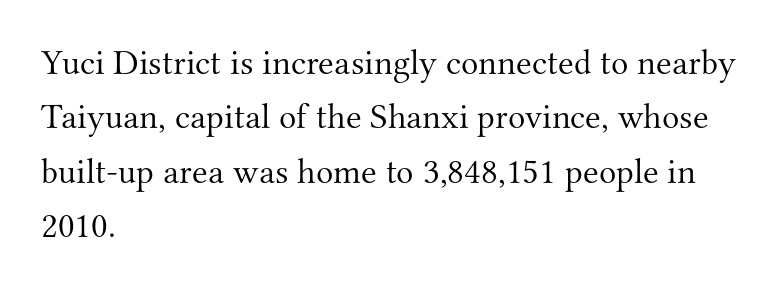
The image shows 36 px light serif type, upright; set left-aligned, normal line spacing (1.51x), normal letter spacing, not underlined; medium stroke contrast and a small x-height.
